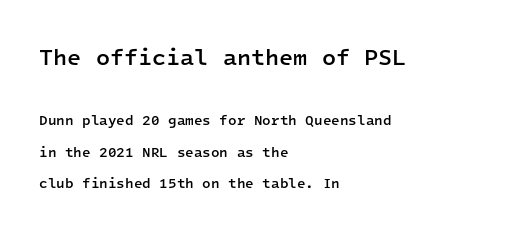
The image shows 23 px text type, upright; set left-aligned, loose line spacing (2.25x), normal letter spacing, not underlined; the first (top) block is 1.64x larger.
